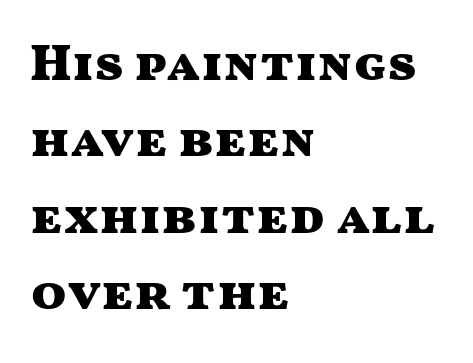
{"serif": "no", "italic": "no", "bold": "yes", "weight": "heavy", "width": "wide", "stroke_contrast": "medium", "x_height": "medium", "monospaced": "no", "underline": "no", "align": "left", "line_spacing": "normal", "line_spacing_ratio": 1.47, "letter_spacing": "normal", "letter_spacing_em": 0.0, "glyph_px": 52}
